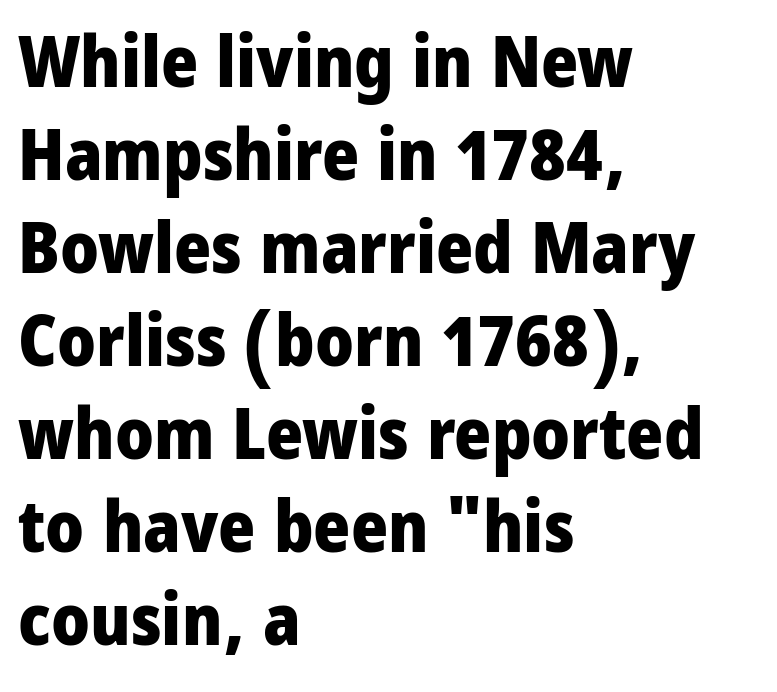
Q: Is the text bold? A: Yes.
Q: Is the text italic (slanted)? A: No, it is upright.
Q: Is the typeface a serif or a sans-serif typeface? A: Sans-serif.
Q: Is the text underlined? A: No.
Q: How is the paragraph aligned? A: Left-aligned.
Q: Is the spacing between letters normal or unusually wide? A: Normal.
Q: Is the spacing between lines tight, normal or loose? A: Normal.
Q: Width (condensed, normal, or wide)? A: Condensed.
Q: Stroke contrast? A: Low.
Q: x-height? A: Large.
Q: Monospaced? A: No.
